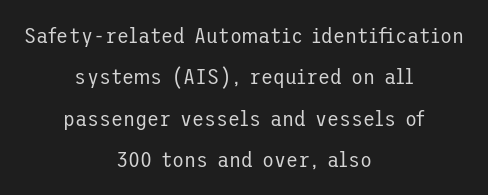
The image shows 22 px text type, upright; set centered, line spacing 1.88x, normal letter spacing, not underlined.
